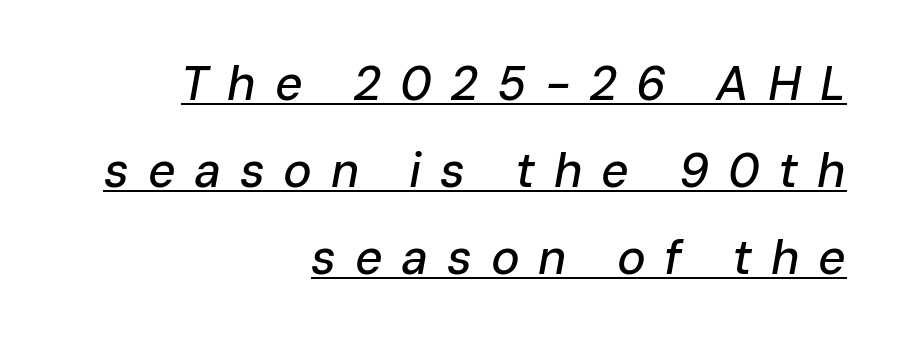
{"italic": "yes", "lean": "right", "slant_degrees": 10, "width": "normal", "stroke_contrast": "low", "x_height": "medium", "monospaced": "no", "underline": "yes", "align": "right", "line_spacing_ratio": 1.81, "letter_spacing": "wide", "letter_spacing_em": 0.39, "glyph_px": 48}
